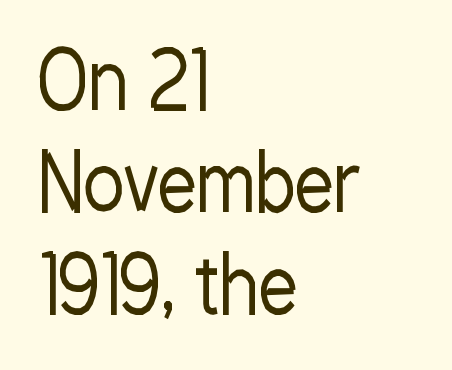
Note the varied advance widths — an 'i' is clearly narrower than an 'm'. Upright lettering throughout. A typesetter would label this face a sans. Quick note: interline space is typical. The foot of each line stays bare and open.
